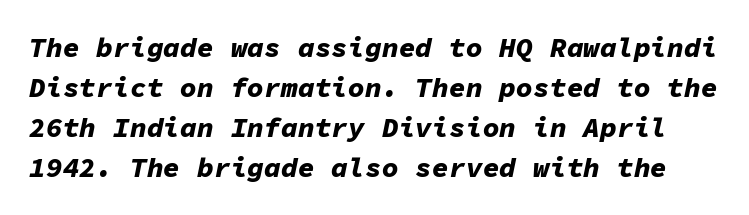
{"italic": "yes", "lean": "right", "slant_degrees": 11, "bold": "yes", "weight": "bold", "width": "normal", "stroke_contrast": "low", "x_height": "medium", "monospaced": "yes", "underline": "no", "line_spacing": "normal", "line_spacing_ratio": 1.43, "letter_spacing": "normal", "letter_spacing_em": 0.0, "glyph_px": 28}
